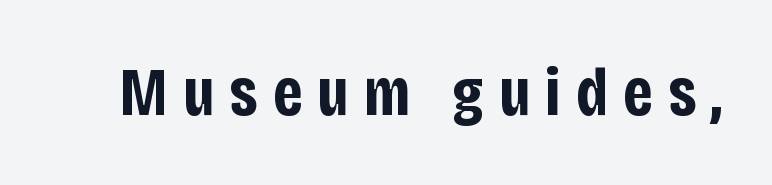
{"serif": "no", "italic": "no", "bold": "yes", "weight": "bold", "width": "condensed", "stroke_contrast": "low", "x_height": "large", "monospaced": "no", "underline": "no", "letter_spacing": "wide", "letter_spacing_em": 0.22, "glyph_px": 68}
